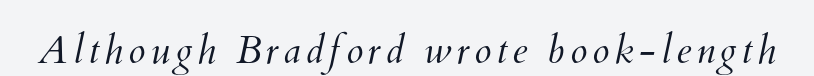
The image shows 39 px light type; set not underlined; medium stroke contrast and a small x-height.
